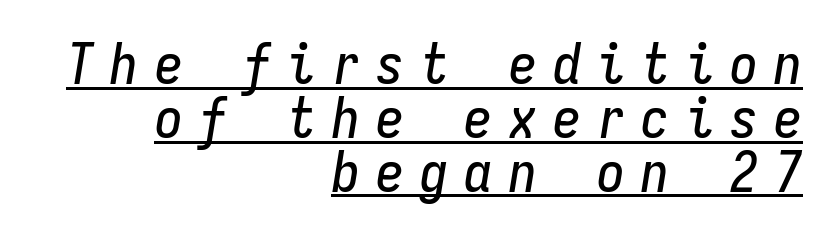
Q: Is the text italic (slanted)? A: Yes, it leans right by about 9 degrees.
Q: Is the text underlined? A: Yes.
Q: How is the paragraph aligned? A: Right-aligned.
Q: Is the spacing between letters normal or unusually wide? A: Unusually wide.
Q: Is the spacing between lines tight, normal or loose? A: Tight.
Q: Width (condensed, normal, or wide)? A: Condensed.
Q: Stroke contrast? A: Low.
Q: x-height? A: Medium.
Q: Monospaced? A: Yes.
